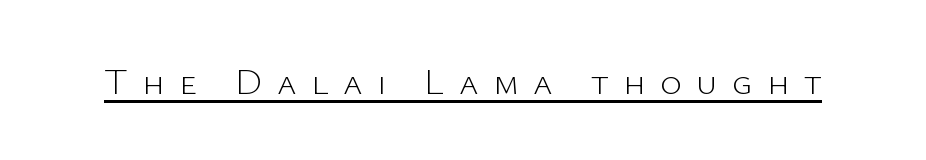
{"serif": "no", "italic": "no", "bold": "no", "weight": "light", "width": "normal", "stroke_contrast": "low", "x_height": "medium", "monospaced": "no", "underline": "yes", "letter_spacing": "wide", "letter_spacing_em": 0.39, "glyph_px": 37}
